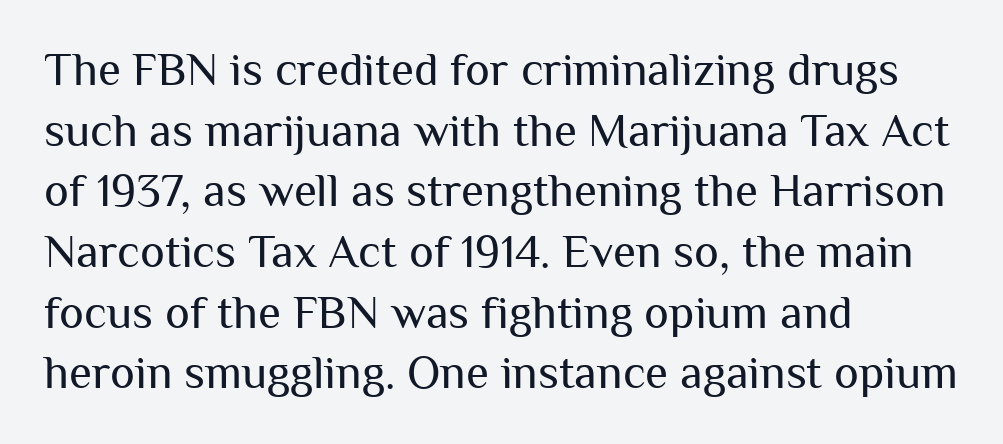
{"serif": "no", "italic": "no", "bold": "no", "weight": "regular", "width": "normal", "stroke_contrast": "medium", "x_height": "medium", "monospaced": "no", "underline": "no", "align": "left", "line_spacing": "normal", "line_spacing_ratio": 1.29, "letter_spacing": "normal", "letter_spacing_em": 0.0, "glyph_px": 47}
